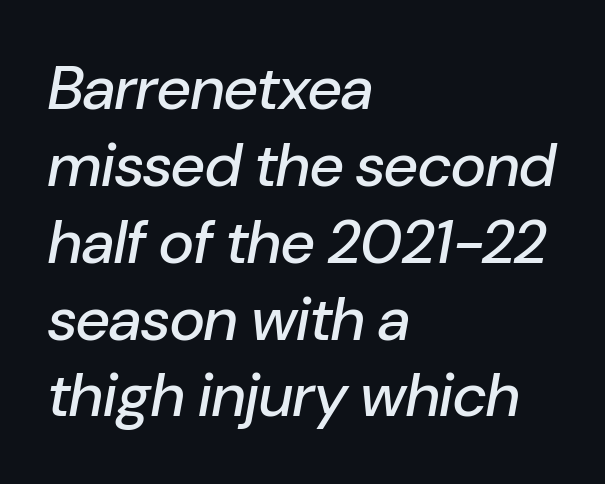
Q: Is the text italic (slanted)? A: Yes, it leans right by about 10 degrees.
Q: Is the text underlined? A: No.
Q: How is the paragraph aligned? A: Left-aligned.
Q: Is the spacing between letters normal or unusually wide? A: Normal.
Q: Is the spacing between lines tight, normal or loose? A: Normal.
Q: Width (condensed, normal, or wide)? A: Normal.
Q: Stroke contrast? A: Low.
Q: x-height? A: Medium.
Q: Monospaced? A: No.
